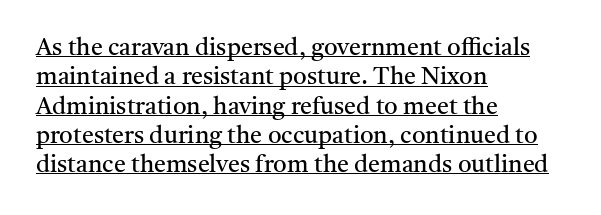
The image shows 24 px text type, upright; set left-aligned, line spacing 1.22x, normal letter spacing, underlined.
